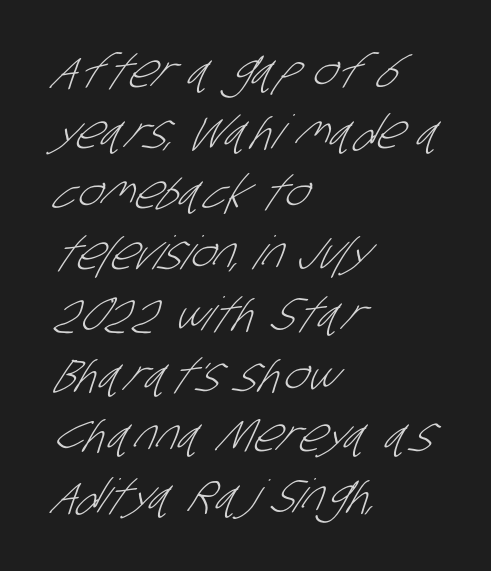
{"serif": "no", "bold": "no", "weight": "light", "width": "condensed", "stroke_contrast": "low", "x_height": "large", "monospaced": "no", "underline": "no", "align": "left", "line_spacing": "normal", "line_spacing_ratio": 1.32, "letter_spacing": "normal", "letter_spacing_em": 0.0, "glyph_px": 46}
